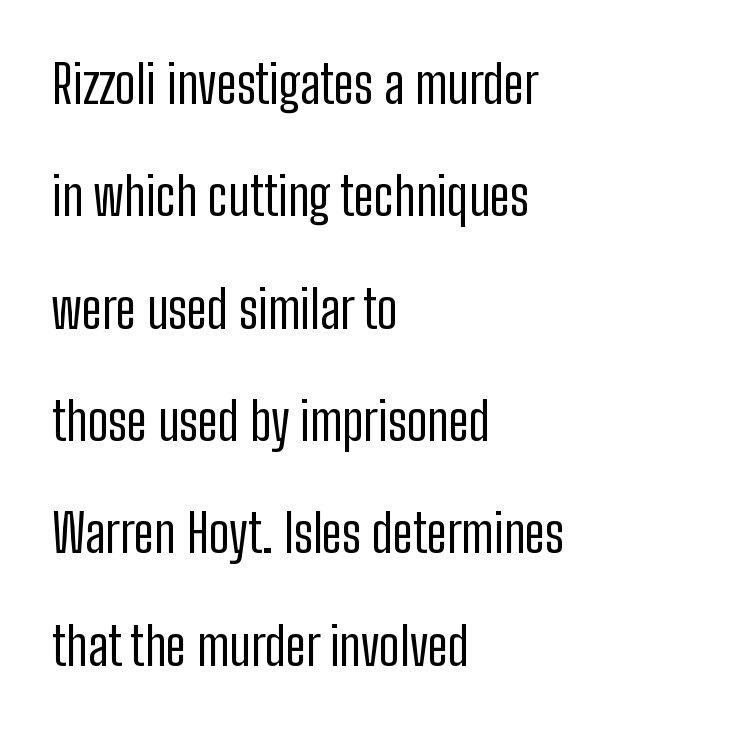
The image shows 52 px regular-weight, condensed sans-serif type, upright; set left-aligned, loose line spacing (2.16x), normal letter spacing, not underlined; low stroke contrast and a medium x-height.
